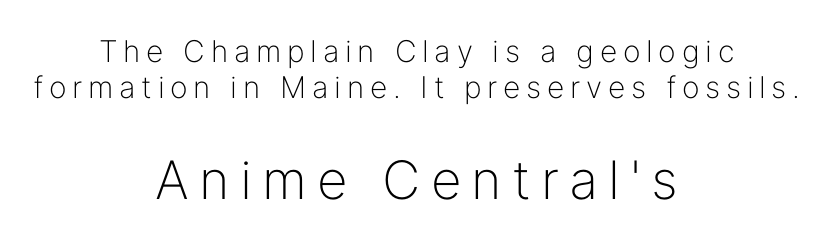
Q: Is the text bold? A: No.
Q: Is the text italic (slanted)? A: No, it is upright.
Q: Is the typeface a serif or a sans-serif typeface? A: Sans-serif.
Q: Is the text underlined? A: No.
Q: How is the paragraph aligned? A: Centered.
Q: Which block of text is set in a larger size, the first (top) or the second (bottom)? A: The second (bottom) one.
Q: Width (condensed, normal, or wide)? A: Normal.
Q: Stroke contrast? A: Low.
Q: x-height? A: Medium.
Q: Monospaced? A: No.
